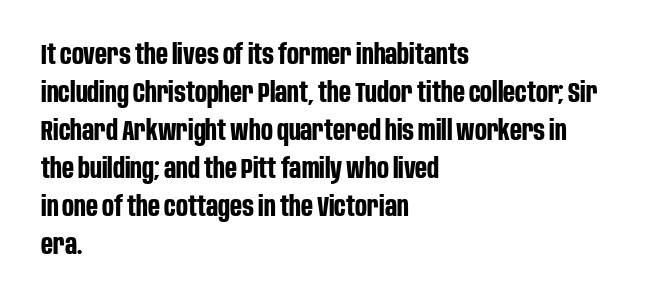
{"serif": "no", "italic": "no", "bold": "yes", "weight": "bold", "width": "condensed", "stroke_contrast": "low", "x_height": "large", "monospaced": "no", "underline": "no", "align": "left", "line_spacing": "normal", "line_spacing_ratio": 1.36, "letter_spacing": "normal", "letter_spacing_em": 0.0, "glyph_px": 28}
